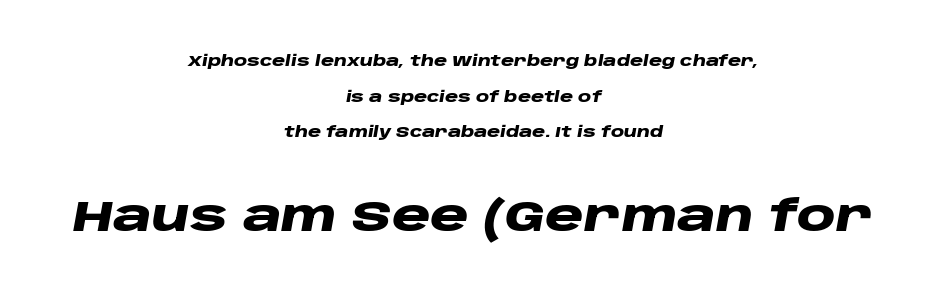
Q: Is the text bold? A: Yes.
Q: Is the text italic (slanted)? A: Yes, it leans right by about 10 degrees.
Q: Is the text underlined? A: No.
Q: How is the paragraph aligned? A: Centered.
Q: Is the spacing between letters normal or unusually wide? A: Normal.
Q: Is the spacing between lines tight, normal or loose? A: Loose.
Q: Which block of text is set in a larger size, the first (top) or the second (bottom)? A: The second (bottom) one.
Q: Width (condensed, normal, or wide)? A: Wide.
Q: Stroke contrast? A: Low.
Q: x-height? A: Large.
Q: Monospaced? A: No.
